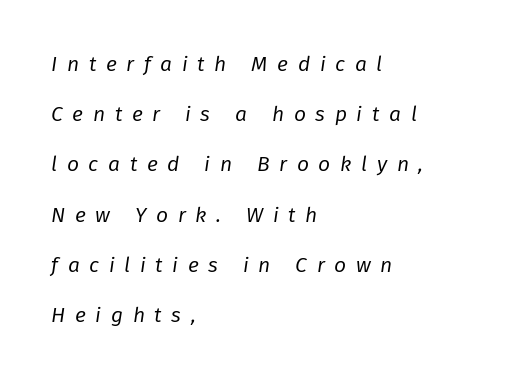
The image shows 21 px text type, italic (leaning right); set left-aligned, loose line spacing (2.39x), unusually wide letter spacing (+0.46 em), not underlined.
